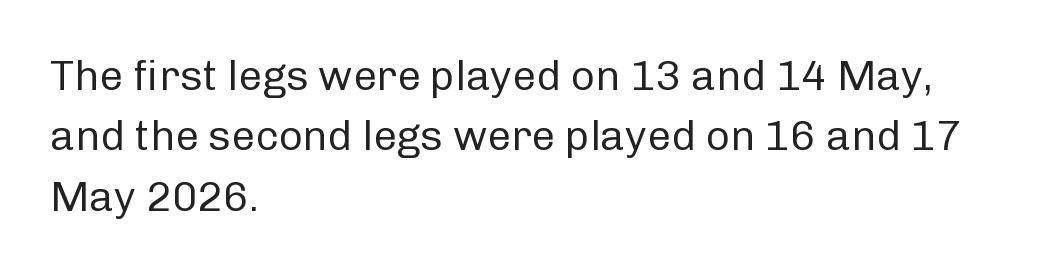
{"serif": "no", "italic": "no", "bold": "no", "weight": "regular", "width": "normal", "stroke_contrast": "low", "x_height": "medium", "monospaced": "no", "underline": "no", "align": "left", "line_spacing": "normal", "line_spacing_ratio": 1.44, "letter_spacing": "normal", "letter_spacing_em": 0.0, "glyph_px": 42}
